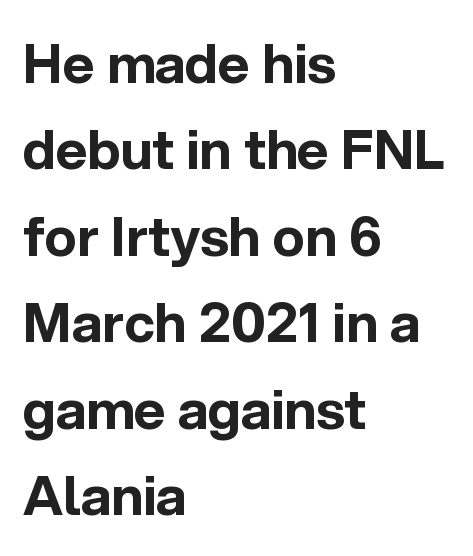
Looks like regular typesetting: each glyph gets only the width it needs. The lines are quadded left. Is the letter spacing exaggerated? No — it looks like the ordinary default. The typeface chosen for these lines omits serifs. Words float on clear page, feet unadorned. In terms of leading, this rendering sits right in the middle.
